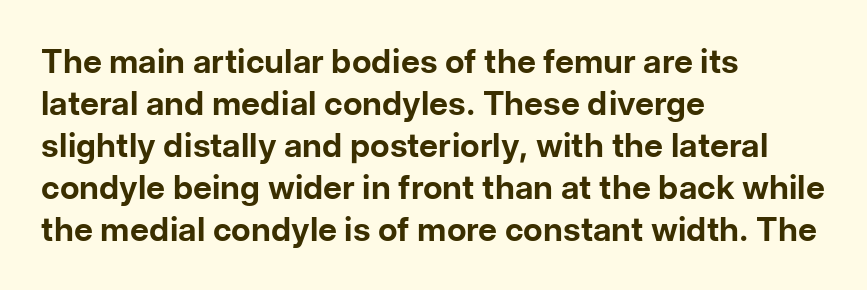
The image shows 33 px bold sans-serif type, upright; set left-aligned, normal line spacing (1.27x), normal letter spacing, not underlined; low stroke contrast and a medium x-height.
